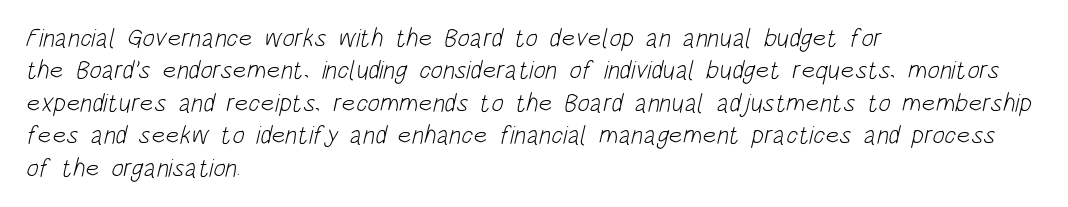
{"bold": "no", "underline": "no", "align": "left", "line_spacing": "normal", "line_spacing_ratio": 1.25, "letter_spacing": "normal", "letter_spacing_em": 0.0, "glyph_px": 26}
